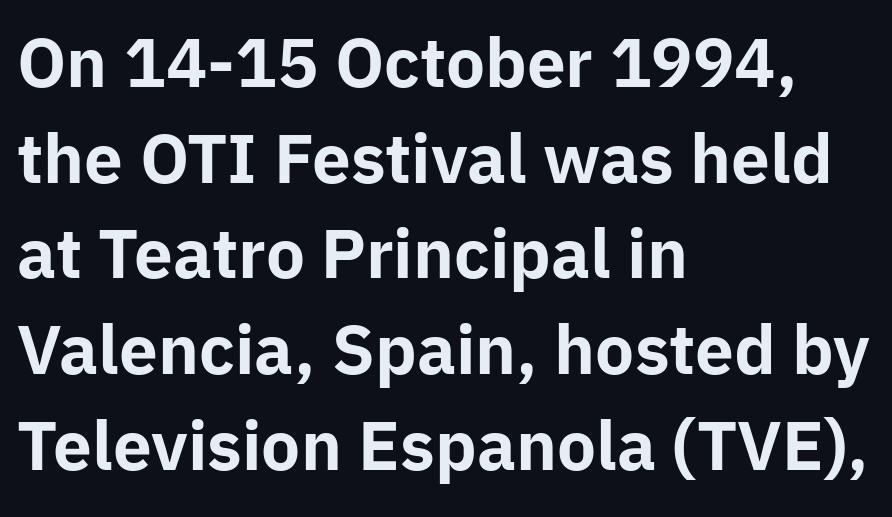
The font's upright variant was chosen for this text. Only glyphs here, with clear space below each row. The letters sit at their default tracking, neither squeezed nor spread. The strokes are fattened all the way to bold. Nope, no serifs anywhere on these letters. Character widths vary here, with narrow letters taking less room than wide ones.
